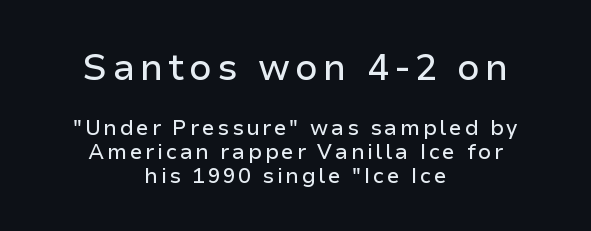
Decoration check: the copy has no underline. The letters advance in unequal steps, a hallmark of proportional type. Top chunk: large. Bottom chunk: small. Does the type have serifs? No, each stem ends abruptly.
